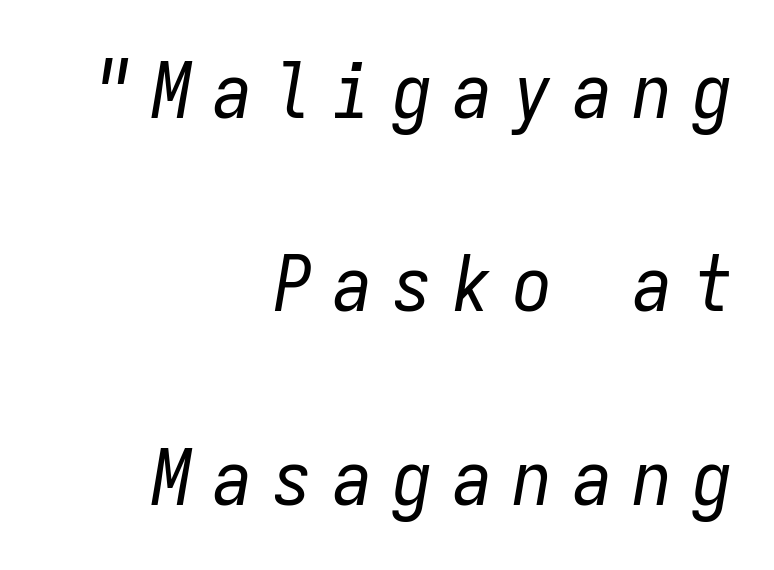
Q: Is the text bold? A: No.
Q: Is the text italic (slanted)? A: Yes, it leans right by about 9 degrees.
Q: Is the text underlined? A: No.
Q: How is the paragraph aligned? A: Right-aligned.
Q: Is the spacing between letters normal or unusually wide? A: Unusually wide.
Q: Is the spacing between lines tight, normal or loose? A: Loose.
Q: Width (condensed, normal, or wide)? A: Condensed.
Q: Stroke contrast? A: Low.
Q: x-height? A: Medium.
Q: Monospaced? A: Yes.
